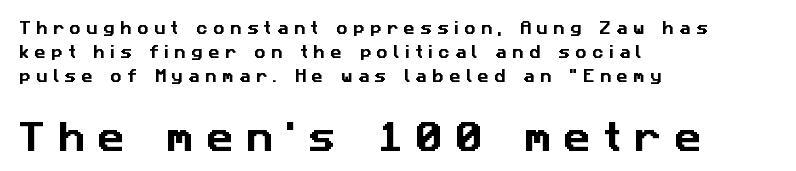
Spacing verdict: proportional, widths tailored to each character. These lines are composed in type without serifs. Words float on clear page, feet unadorned. The typesetter chose a ragged-right arrangement here. Glyph-to-glyph distance is far greater than everyday printed text.
